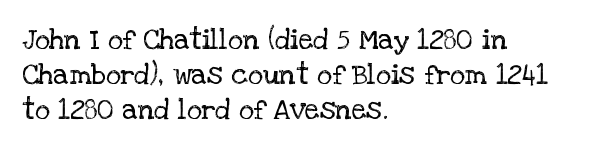
The line texture is even and compact thanks to regular tracking. Counters stay open thanks to moderate or lighter strokes. Quick note: underline off. Vertical strokes here are truly vertical. Reading down the block, your eye returns to a fixed left position each line.
